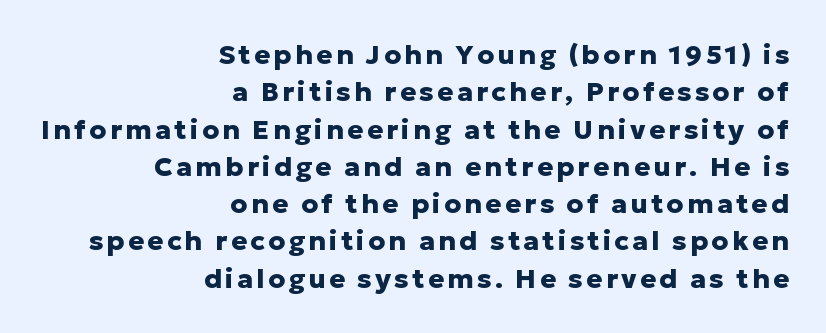
The image shows 27 px bold type, upright; set right-aligned, normal line spacing (1.38x), not underlined.
